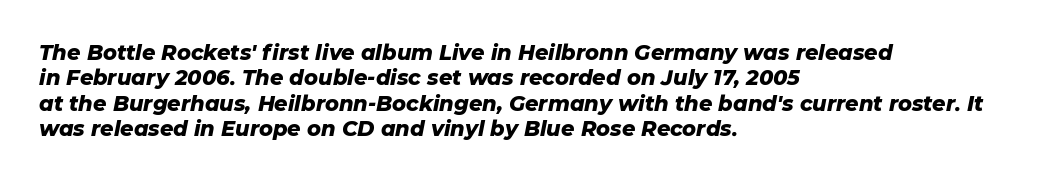
Heavy-handed strokes throughout: this text is bold. Slant detected: the letters are inclined. Here the glyphs are tracked normally, forming tight word shapes. The words here are not underlined.
